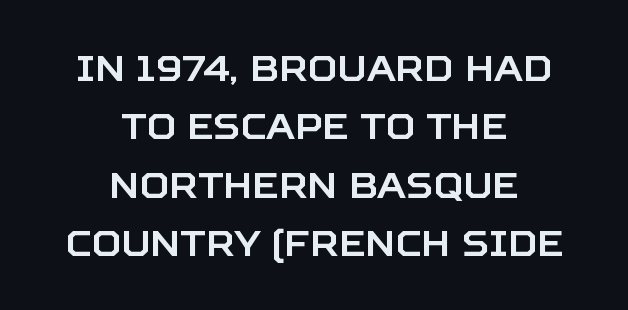
The paragraph shown floats in the horizontal middle. Type style note: lacks serifs. Tall strokes in this sample are plumb rather than angled. Type without underlining.
